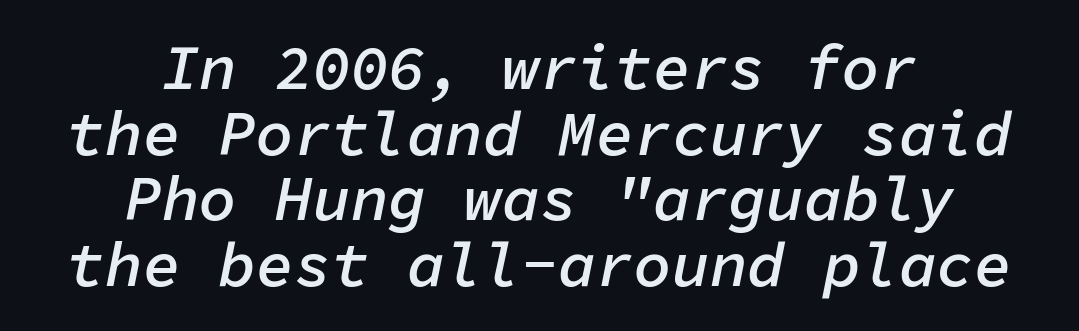
The image shows 63 px semibold type, italic (leaning right), monospaced; set centered, tight line spacing (1.04x), normal letter spacing, not underlined; low stroke contrast and a medium x-height.
